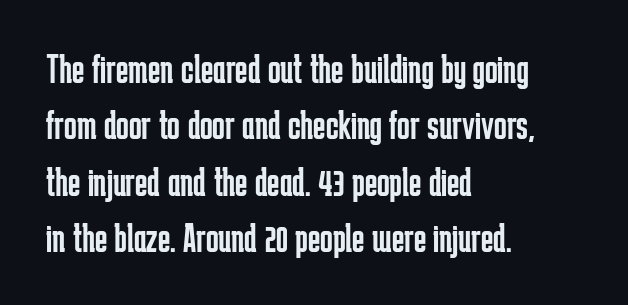
Q: Is the text bold? A: No.
Q: Is the text italic (slanted)? A: No, it is upright.
Q: Is the typeface a serif or a sans-serif typeface? A: Sans-serif.
Q: Is the text underlined? A: No.
Q: How is the paragraph aligned? A: Left-aligned.
Q: Is the spacing between letters normal or unusually wide? A: Normal.
Q: Is the spacing between lines tight, normal or loose? A: Normal.
Q: Width (condensed, normal, or wide)? A: Condensed.
Q: Stroke contrast? A: Low.
Q: x-height? A: Medium.
Q: Monospaced? A: No.
